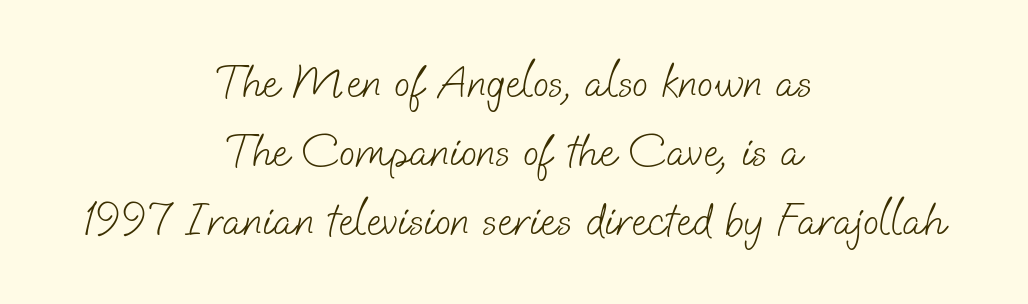
One glance says typical: line gaps are just what's usual. There is no visible air inserted between adjacent glyphs. The zone under the glyphs is completely vacant. Every row of glyphs is offset so its center matches the block's center. Regarding serifs, this sample does without them. The characters are drawn with everyday or finer stroke widths.
